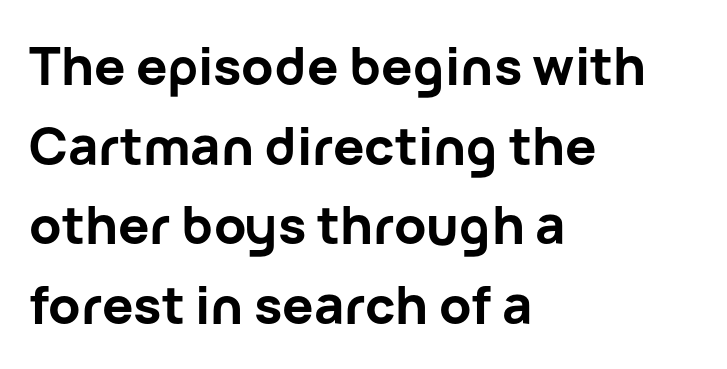
The image shows 52 px bold sans-serif type, upright; set left-aligned, normal line spacing (1.53x), normal letter spacing, not underlined; low stroke contrast and a medium x-height.
